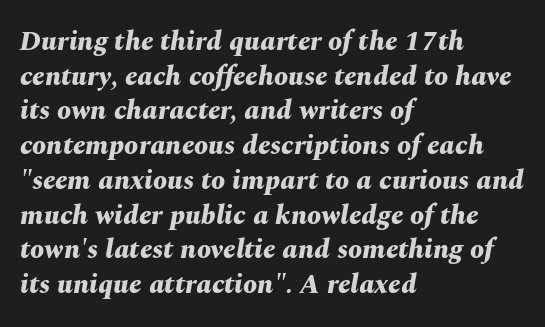
Q: Is the text bold? A: Yes.
Q: Is the text italic (slanted)? A: Yes, it leans right by about 10 degrees.
Q: Is the text underlined? A: No.
Q: How is the paragraph aligned? A: Left-aligned.
Q: Is the spacing between letters normal or unusually wide? A: Normal.
Q: Width (condensed, normal, or wide)? A: Normal.
Q: Stroke contrast? A: Medium.
Q: x-height? A: Medium.
Q: Monospaced? A: No.
